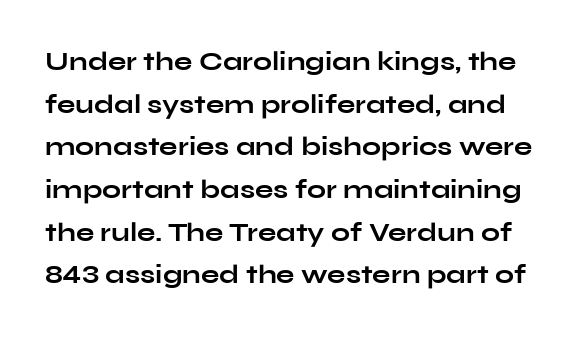
Weight: bold. The type sits square on the baseline with zero lean. A clean baseline with only descenders dipping below it. Regular leading. Tracking value appears to be zero — textbook default spacing.
